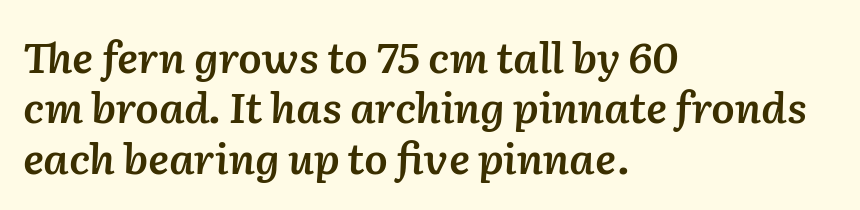
The image shows 42 px semibold type, italic (leaning right); set left-aligned, line spacing 1.2x, normal letter spacing, not underlined; low stroke contrast and a medium x-height.
